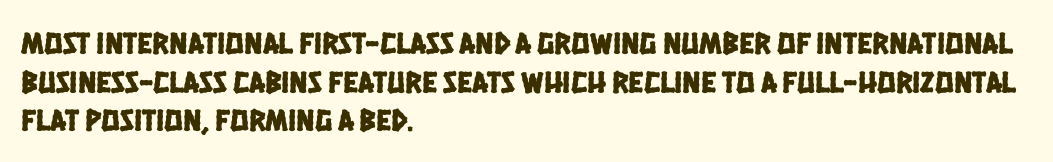
The image shows 31 px condensed sans-serif type; set left-aligned, normal line spacing (1.25x), normal letter spacing, not underlined; low stroke contrast and a large x-height.
